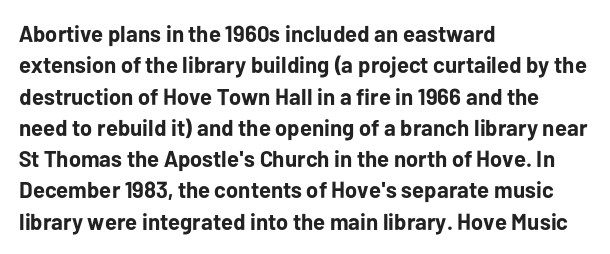
If you drew a line through each stem, it would be perfectly vertical. The face used here has the dense, thick strokes of a bold. All the whitespace from short lines collects on the right. Observe the ordinary spacing: letters are neighbours, not strangers. Rule under the text: the space is simply empty.
